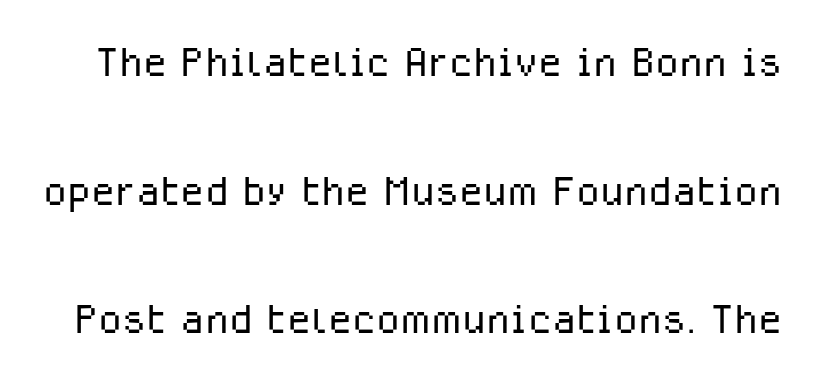
{"serif": "no", "italic": "no", "bold": "no", "weight": "light", "width": "normal", "stroke_contrast": "low", "x_height": "medium", "monospaced": "no", "underline": "no", "line_spacing": "loose", "line_spacing_ratio": 2.34, "letter_spacing": "normal", "letter_spacing_em": 0.0, "glyph_px": 55}
